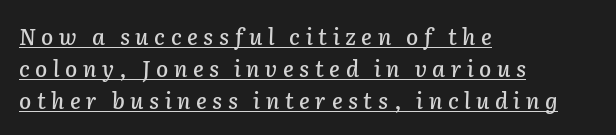
Q: Is the text italic (slanted)? A: Yes, it leans right by about 2 degrees.
Q: Is the text underlined? A: Yes.
Q: How is the paragraph aligned? A: Left-aligned.
Q: Is the spacing between letters normal or unusually wide? A: Unusually wide.
Q: Is the spacing between lines tight, normal or loose? A: Normal.
